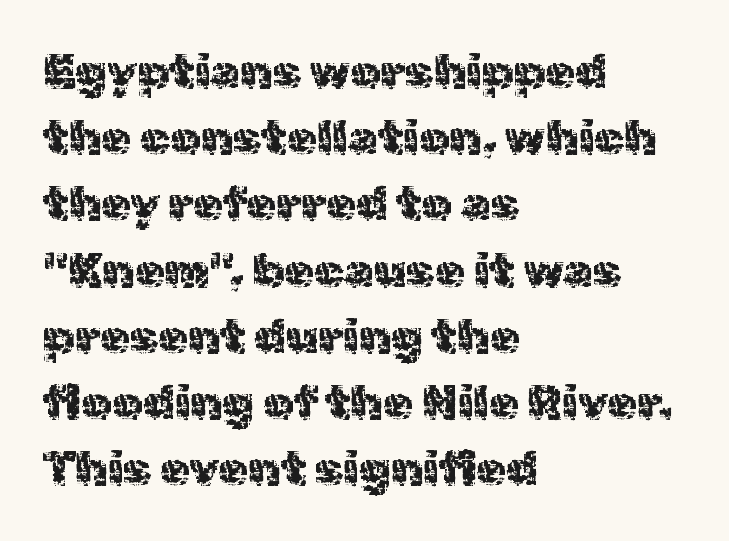
{"serif": "no", "italic": "no", "width": "normal", "x_height": "medium", "monospaced": "no", "underline": "no", "align": "left", "line_spacing": "normal", "line_spacing_ratio": 1.38, "letter_spacing": "normal", "letter_spacing_em": 0.0, "glyph_px": 48}
